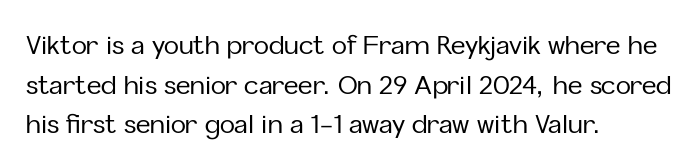
{"italic": "no", "underline": "no", "align": "left", "line_spacing": "normal", "line_spacing_ratio": 1.59, "letter_spacing": "normal", "letter_spacing_em": 0.0, "glyph_px": 25}
